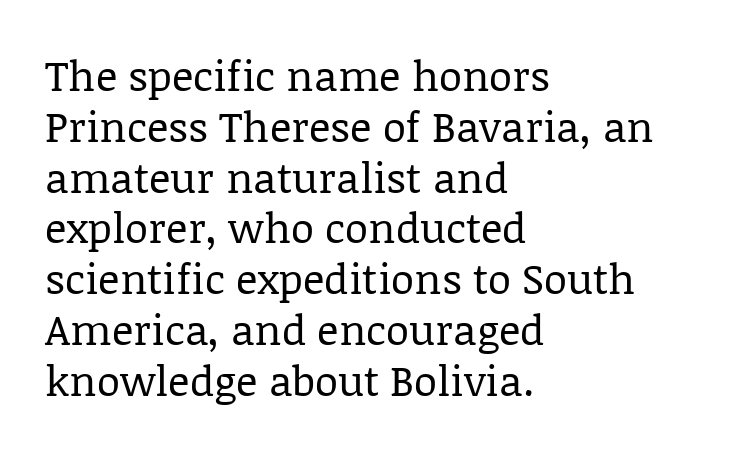
Weight: in the light-to-regular range. Looks like regular typesetting: each glyph gets only the width it needs. The typography opts for an upright posture over an oblique one. The letters carry serifs — small finishing strokes at the ends of their stems.
